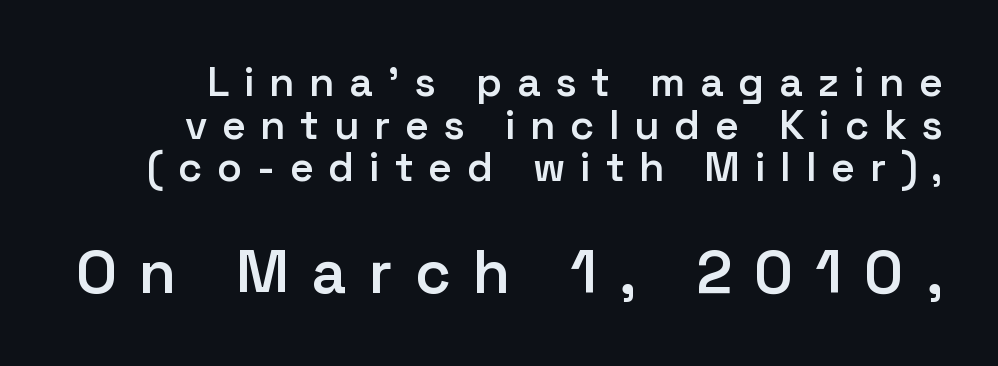
Serifs: no, the terminals of the letterforms are clean. The strip under each line holds only bare page. One glance says dense: line gaps are narrower than usual. Substantial extra tracking has been applied to these lines. Strokes here are thickened, but only to semibold level. Visually, the bottom section dominates because its glyphs are scaled up.
